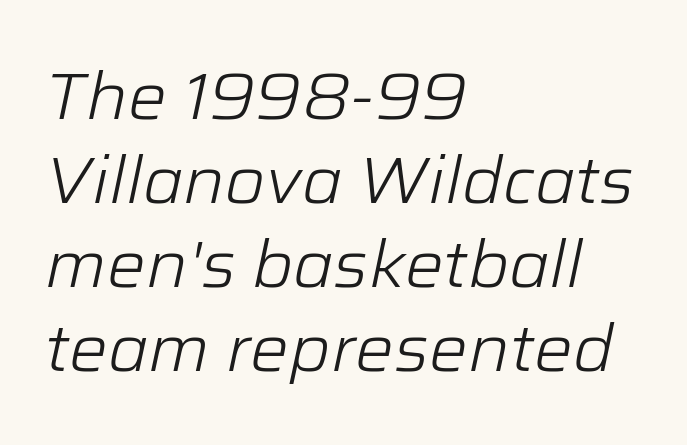
The image shows 65 px light type, italic (leaning right); set left-aligned, normal line spacing (1.29x), normal letter spacing, not underlined; low stroke contrast and a medium x-height.
